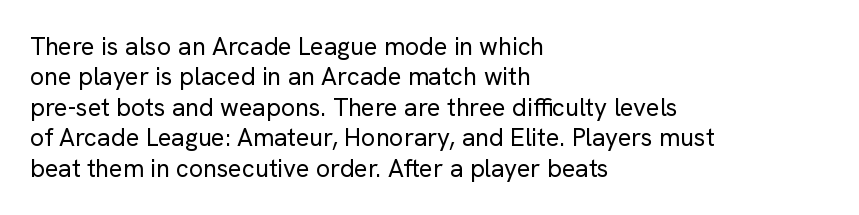
Nope, not italic — everything's standing straight. Only glyphs here, with clear space below each row. Leftover space on each line is placed entirely after the last word. The gaps between neighbouring characters are ordinary and unremarkable. A light-to-regular cut is what we see here.
